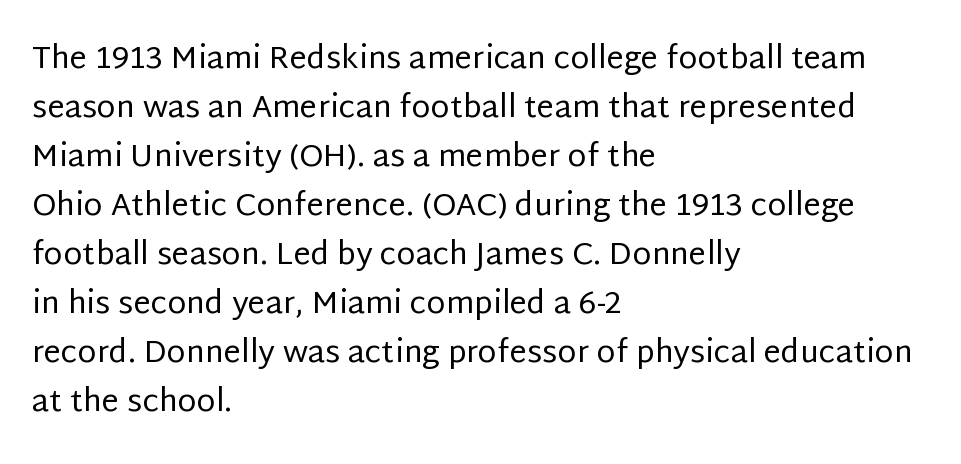
This sample keeps an unexceptional amount of space between lines. Tracking here is standard; glyphs follow each other at the usual distance. Nobody drew a line under any word here. The font is comparable to plain body text, perhaps lighter.
